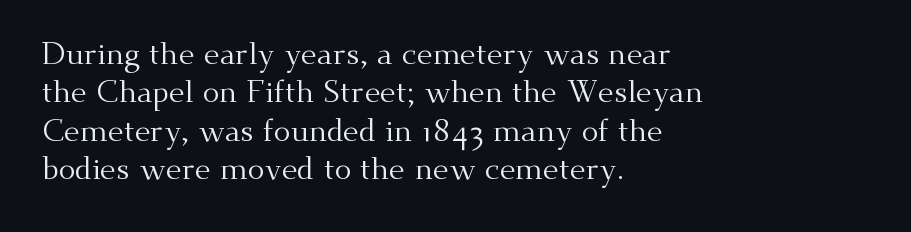
The letters carry serifs — small finishing strokes at the ends of their stems. Is the block centered? No — it sits flush against the left margin. You could not count columns in this text — the font is proportionally spaced. What stands out about the letter spacing? Nothing — it is the standard amount.
